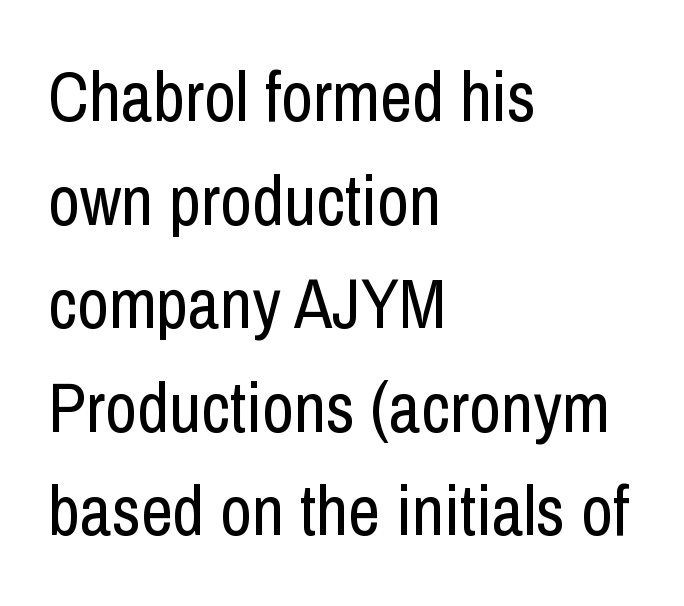
Q: Is the text bold? A: No.
Q: Is the text italic (slanted)? A: No, it is upright.
Q: Is the typeface a serif or a sans-serif typeface? A: Sans-serif.
Q: Is the text underlined? A: No.
Q: How is the paragraph aligned? A: Left-aligned.
Q: Is the spacing between letters normal or unusually wide? A: Normal.
Q: Is the spacing between lines tight, normal or loose? A: Normal.
Q: Width (condensed, normal, or wide)? A: Condensed.
Q: Stroke contrast? A: Low.
Q: x-height? A: Medium.
Q: Monospaced? A: No.
